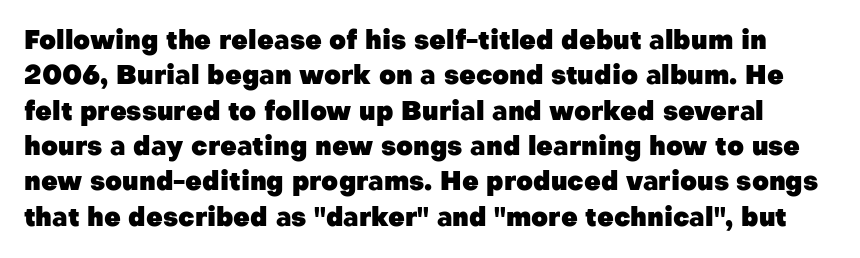
The image shows 26 px bold type, upright; set normal line spacing (1.36x), normal letter spacing, not underlined.
